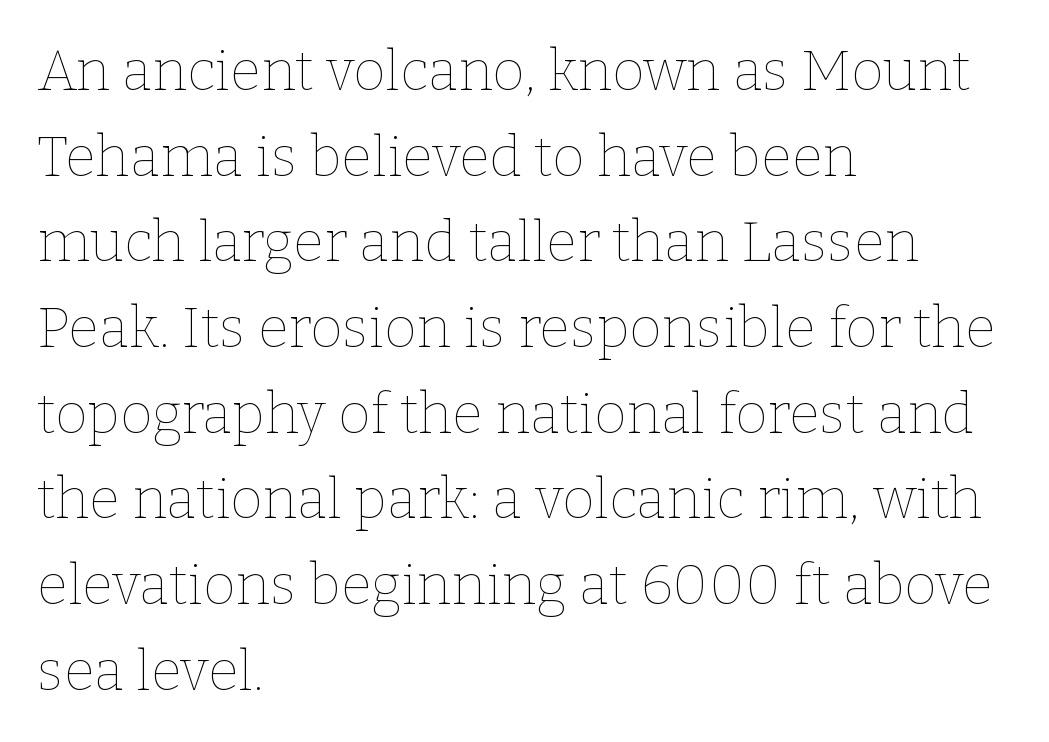
The image shows 56 px thin type, upright; set left-aligned, normal line spacing (1.53x), normal letter spacing, not underlined; low stroke contrast and a medium x-height.
